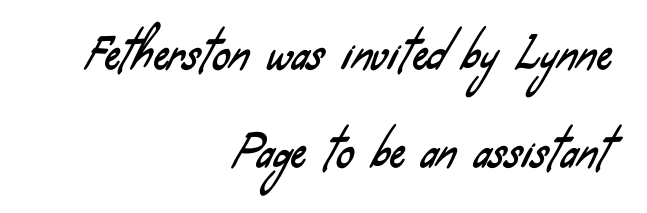
Q: Is the typeface a serif or a sans-serif typeface? A: Sans-serif.
Q: Is the text underlined? A: No.
Q: How is the paragraph aligned? A: Right-aligned.
Q: Is the spacing between letters normal or unusually wide? A: Normal.
Q: Is the spacing between lines tight, normal or loose? A: Loose.
Q: Width (condensed, normal, or wide)? A: Condensed.
Q: Stroke contrast? A: Low.
Q: x-height? A: Small.
Q: Monospaced? A: No.
